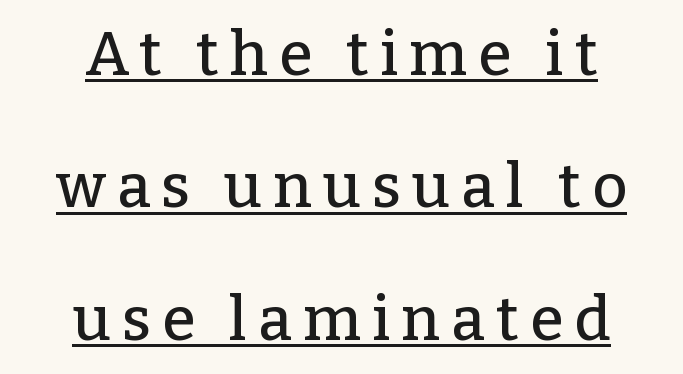
Q: Is the text italic (slanted)? A: No, it is upright.
Q: Is the typeface a serif or a sans-serif typeface? A: Serif.
Q: Is the text underlined? A: Yes.
Q: How is the paragraph aligned? A: Centered.
Q: Is the spacing between lines tight, normal or loose? A: Loose.
Q: Width (condensed, normal, or wide)? A: Normal.
Q: Stroke contrast? A: Low.
Q: x-height? A: Medium.
Q: Monospaced? A: No.
